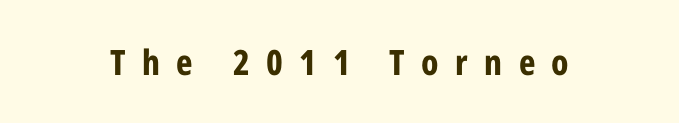
The image shows 35 px bold, condensed sans-serif type, upright; set unusually wide letter spacing (+0.47 em), not underlined; low stroke contrast and a medium x-height.
